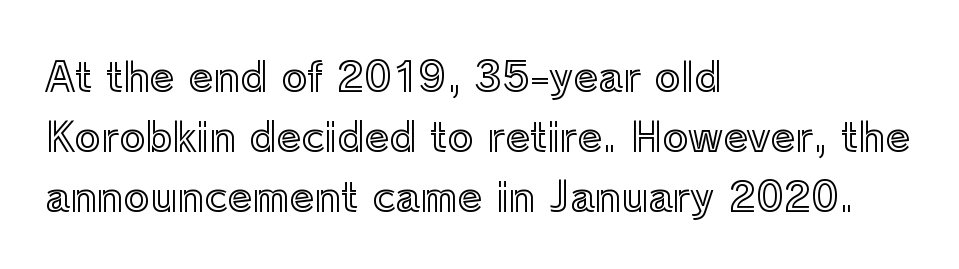
{"italic": "no", "width": "normal", "x_height": "medium", "monospaced": "no", "underline": "no", "align": "left", "line_spacing": "normal", "line_spacing_ratio": 1.5, "letter_spacing": "normal", "letter_spacing_em": 0.0, "glyph_px": 40}
